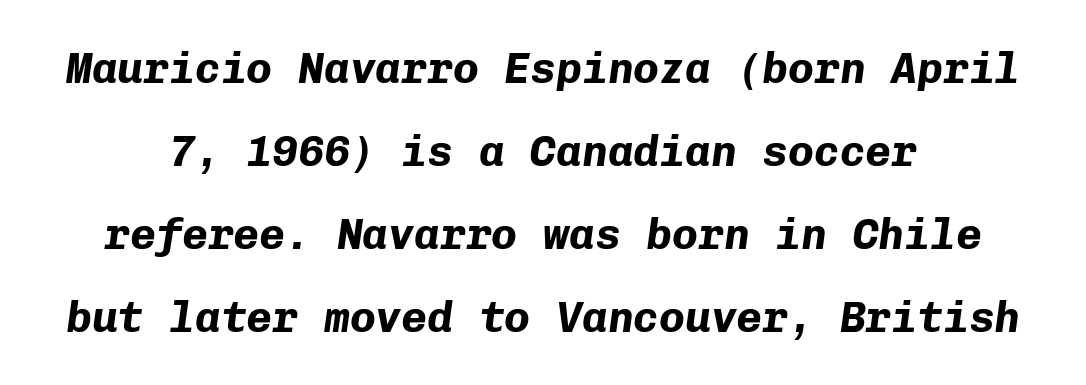
The image shows 43 px bold type, italic (leaning right), monospaced; set centered, loose line spacing (1.93x), normal letter spacing, not underlined; low stroke contrast and a medium x-height.
